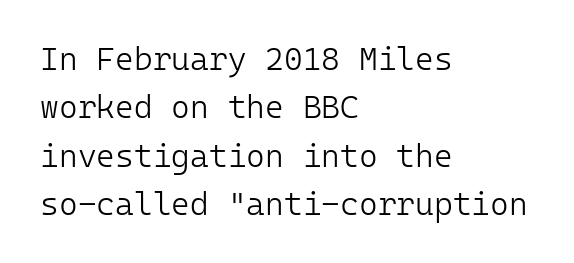
The image shows 32 px light sans-serif type, upright, monospaced; set left-aligned, normal line spacing (1.51x), normal letter spacing, not underlined; low stroke contrast and a medium x-height.
